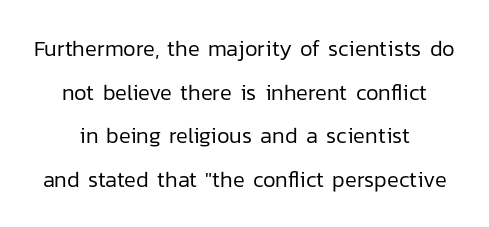
The image shows 22 px text type, upright; set centered, loose line spacing (1.98x), normal letter spacing, not underlined.
